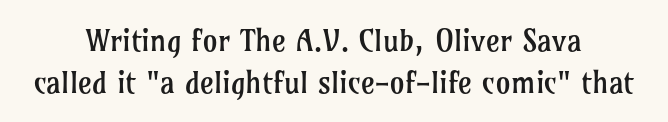
{"serif": "yes", "italic": "no", "bold": "no", "weight": "regular", "width": "normal", "stroke_contrast": "low", "x_height": "medium", "monospaced": "no", "underline": "no", "align": "center", "line_spacing": "normal", "line_spacing_ratio": 1.4, "letter_spacing": "normal", "letter_spacing_em": 0.0, "glyph_px": 30}
